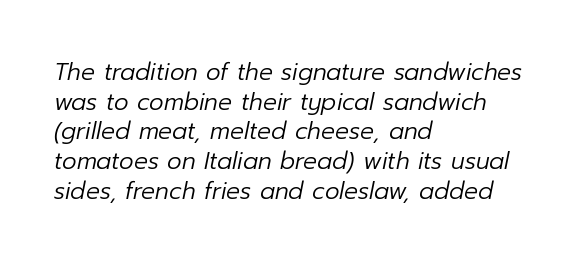
The image shows 23 px text type, italic (leaning right); set left-aligned, normal line spacing (1.29x), normal letter spacing, not underlined.
